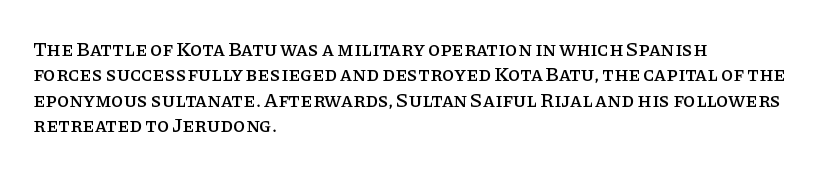
Q: Is the text italic (slanted)? A: No, it is upright.
Q: Is the text underlined? A: No.
Q: How is the paragraph aligned? A: Left-aligned.
Q: Is the spacing between letters normal or unusually wide? A: Normal.
Q: Is the spacing between lines tight, normal or loose? A: Normal.
